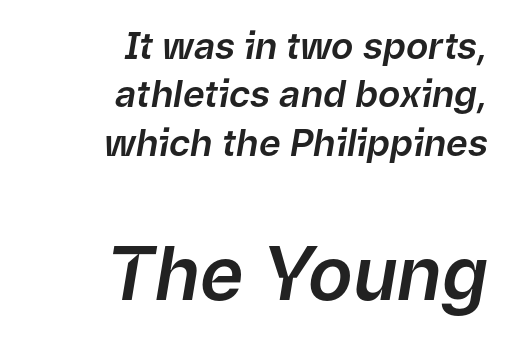
Q: Is the text italic (slanted)? A: Yes, it leans right by about 9 degrees.
Q: Is the text underlined? A: No.
Q: How is the paragraph aligned? A: Right-aligned.
Q: Is the spacing between letters normal or unusually wide? A: Normal.
Q: Is the spacing between lines tight, normal or loose? A: Normal.
Q: Which block of text is set in a larger size, the first (top) or the second (bottom)? A: The second (bottom) one.
Q: Width (condensed, normal, or wide)? A: Normal.
Q: Stroke contrast? A: Low.
Q: x-height? A: Medium.
Q: Monospaced? A: No.
